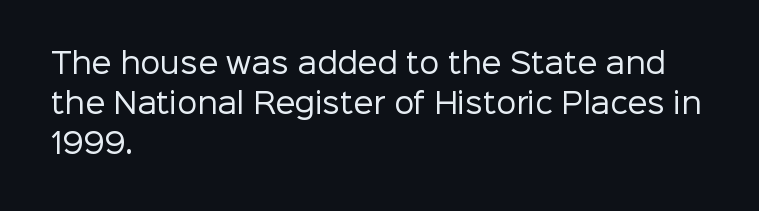
Q: Is the text bold? A: No.
Q: Is the text italic (slanted)? A: No, it is upright.
Q: Is the typeface a serif or a sans-serif typeface? A: Sans-serif.
Q: Is the text underlined? A: No.
Q: How is the paragraph aligned? A: Left-aligned.
Q: Is the spacing between letters normal or unusually wide? A: Normal.
Q: Is the spacing between lines tight, normal or loose? A: Normal.
Q: Width (condensed, normal, or wide)? A: Normal.
Q: Stroke contrast? A: Low.
Q: x-height? A: Medium.
Q: Monospaced? A: No.
